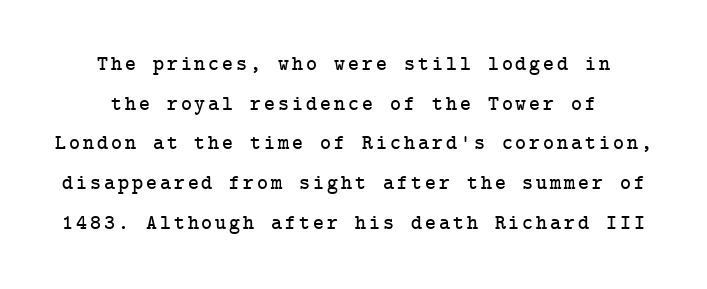
Posture: straight, roman, zero tilt. The gap between lines stays unmarked. Visually the block forms a symmetrical silhouette, jagged on both flanks.
